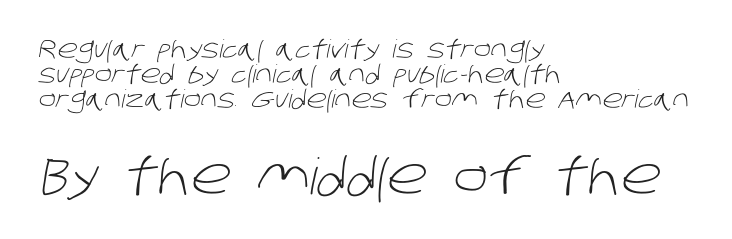
The image shows 50 px light sans-serif type; set left-aligned, tight line spacing (1.0x), normal letter spacing, not underlined; the second (bottom) block is 2.0x larger; low stroke contrast and a large x-height.
